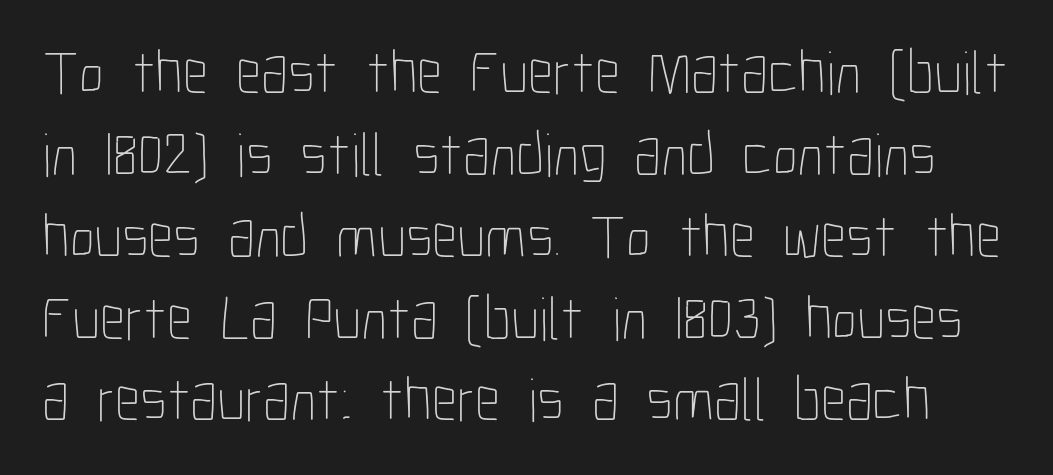
Beneath every word, the page is bare. Designer's note — italics off, roman on. These lines sit exactly where default settings would place them. Here the glyphs are tracked normally, forming tight word shapes.
